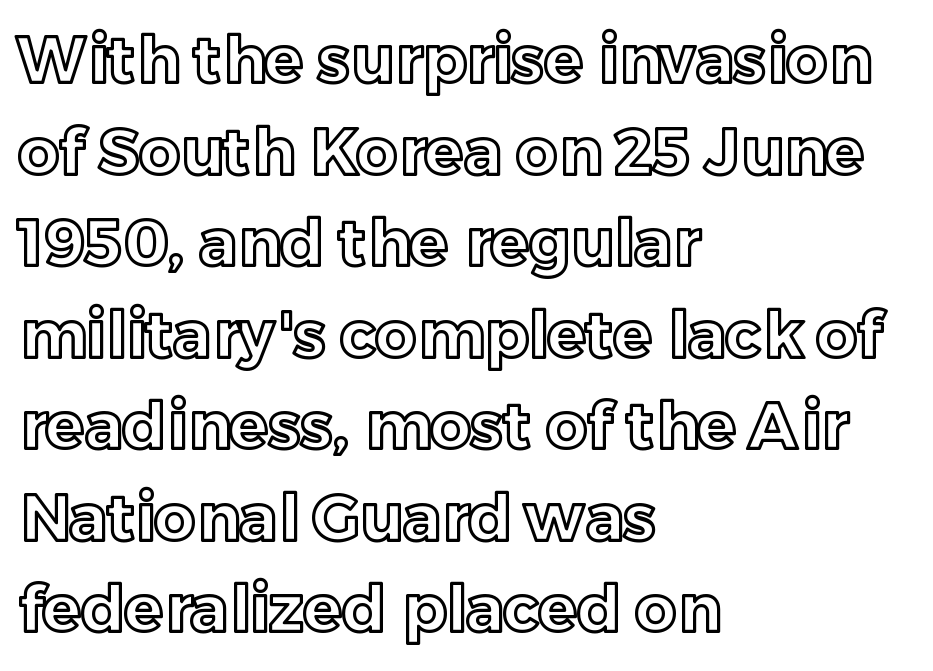
The image shows 64 px text type, upright; set left-aligned, normal line spacing (1.43x), normal letter spacing, not underlined; a medium x-height.
